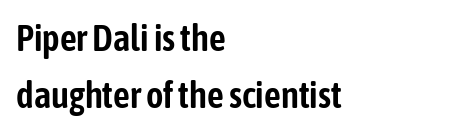
{"serif": "no", "italic": "no", "width": "condensed", "stroke_contrast": "low", "x_height": "medium", "monospaced": "no", "underline": "no", "align": "left", "line_spacing": "normal", "line_spacing_ratio": 1.53, "letter_spacing": "normal", "letter_spacing_em": 0.0, "glyph_px": 37}
